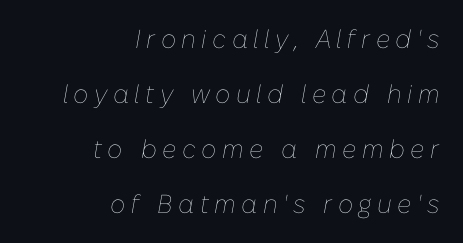
Q: Is the text bold? A: No.
Q: Is the text italic (slanted)? A: Yes, it leans right by about 10 degrees.
Q: Is the text underlined? A: No.
Q: How is the paragraph aligned? A: Right-aligned.
Q: Is the spacing between letters normal or unusually wide? A: Unusually wide.
Q: Is the spacing between lines tight, normal or loose? A: Loose.
